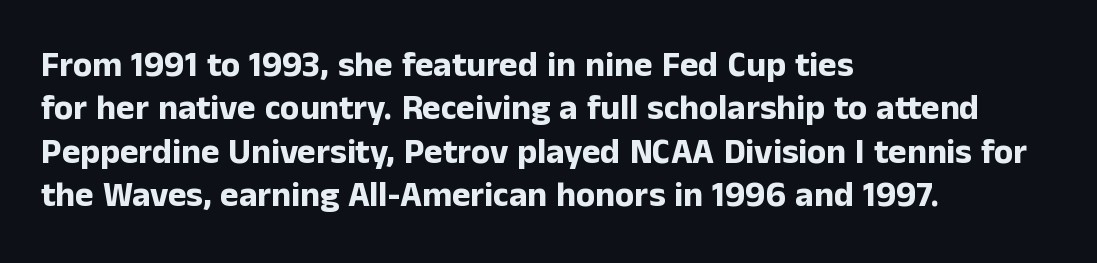
{"serif": "no", "italic": "no", "bold": "yes", "weight": "bold", "width": "normal", "stroke_contrast": "low", "x_height": "medium", "monospaced": "no", "underline": "no", "align": "left", "line_spacing_ratio": 1.24, "letter_spacing": "normal", "letter_spacing_em": 0.0, "glyph_px": 35}
